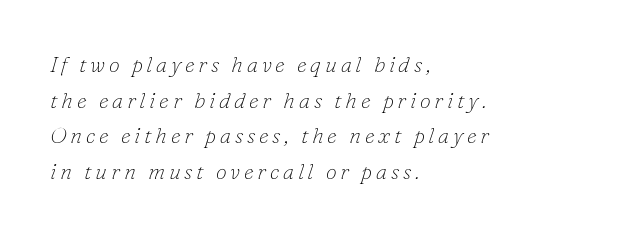
Q: Is the text bold? A: No.
Q: Is the text italic (slanted)? A: Yes, it leans right by about 16 degrees.
Q: Is the text underlined? A: No.
Q: How is the paragraph aligned? A: Left-aligned.
Q: Is the spacing between lines tight, normal or loose? A: Normal.
